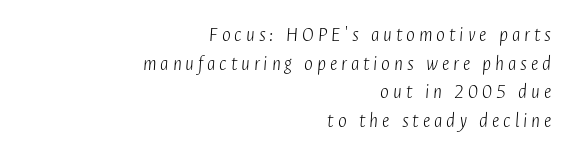
The image shows 21 px text type, italic (leaning right); set right-aligned, normal line spacing (1.36x), not underlined.
